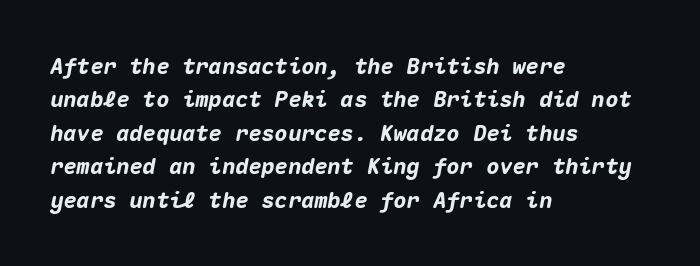
The image shows 22 px bold type, italic (leaning right); set left-aligned, normal line spacing (1.52x), normal letter spacing, not underlined.
